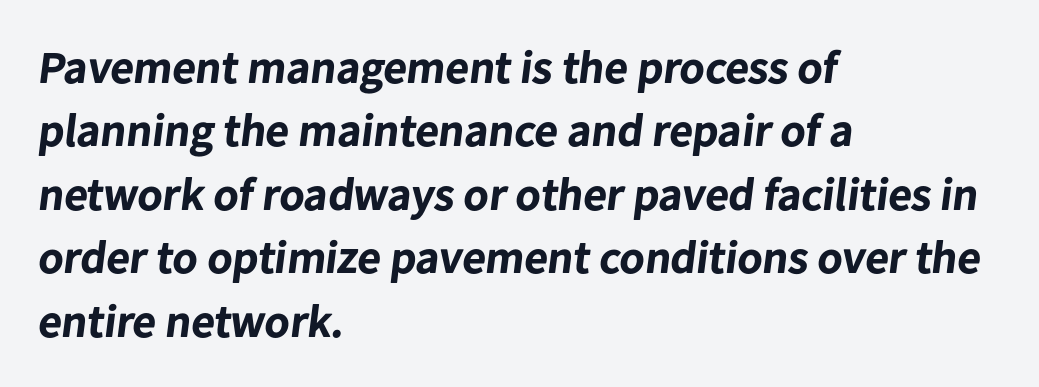
The passage shown is typed in a proportional face where columns would drift. Teacher's note: observe the even left margin — that is flush-left alignment. Plenty of ink on the page — the face is bold. The gap between lines stays unmarked. If you measured baseline to baseline, you'd find a middling distance. The letters carry no serifs — their stems end cleanly without finishing strokes.
